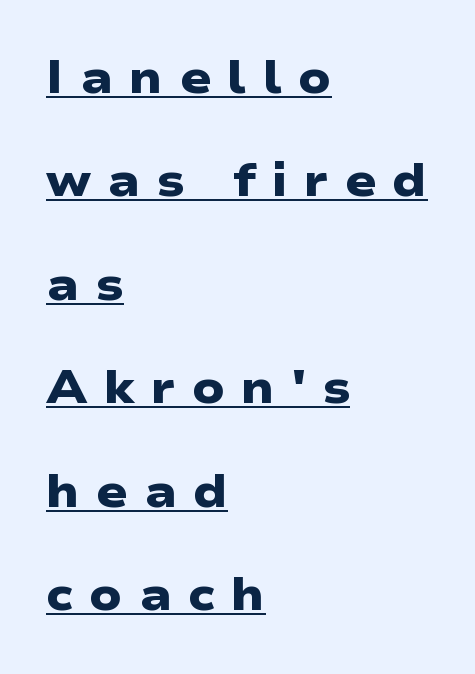
The image shows 46 px heavy, wide sans-serif type; set left-aligned, loose line spacing (2.25x), unusually wide letter spacing (+0.35 em), underlined; low stroke contrast and a medium x-height.
